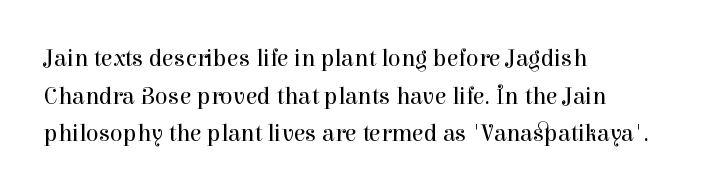
{"italic": "no", "bold": "no", "underline": "no", "align": "left", "line_spacing": "normal", "line_spacing_ratio": 1.57, "letter_spacing": "normal", "letter_spacing_em": 0.0, "glyph_px": 24}
